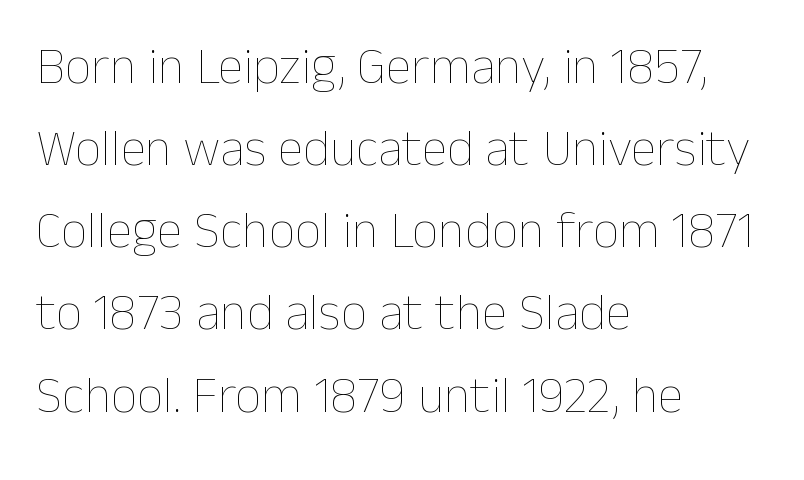
{"italic": "no", "bold": "no", "weight": "thin", "width": "normal", "stroke_contrast": "low", "x_height": "medium", "monospaced": "no", "underline": "no", "align": "left", "line_spacing": "normal", "line_spacing_ratio": 1.58, "letter_spacing": "normal", "letter_spacing_em": 0.0, "glyph_px": 52}
